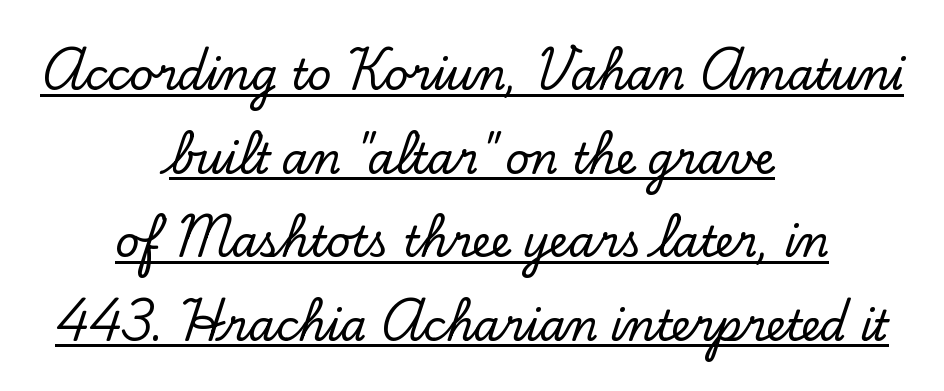
Examine the stroke ends and you'll spot serifs. These lines keep a tight, regular rhythm from letter to letter. Each new line begins a long way beneath the previous one.
